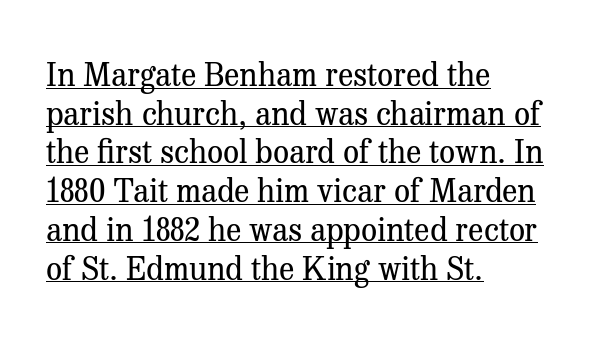
The letters advance in unequal steps, a hallmark of proportional type. Font category for this specimen: serif. The strokes are not fattened; the text isn't bold. This sample uses an upright cut, with every glyph sitting square on the baseline.
